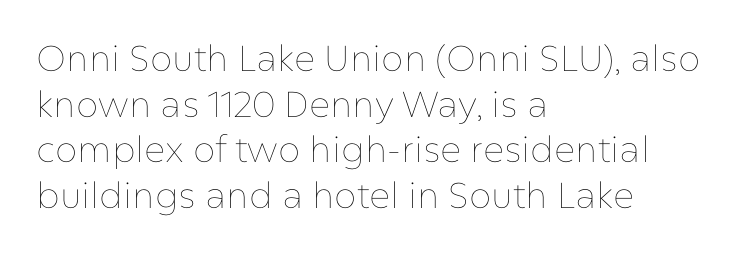
{"italic": "no", "bold": "no", "weight": "thin", "width": "normal", "stroke_contrast": "low", "x_height": "medium", "monospaced": "no", "underline": "no", "align": "left", "line_spacing": "normal", "line_spacing_ratio": 1.27, "letter_spacing": "normal", "letter_spacing_em": 0.0, "glyph_px": 36}
